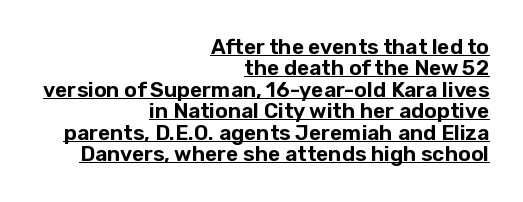
Q: Is the text italic (slanted)? A: No, it is upright.
Q: Is the text underlined? A: Yes.
Q: How is the paragraph aligned? A: Right-aligned.
Q: Is the spacing between letters normal or unusually wide? A: Normal.
Q: Is the spacing between lines tight, normal or loose? A: Tight.
